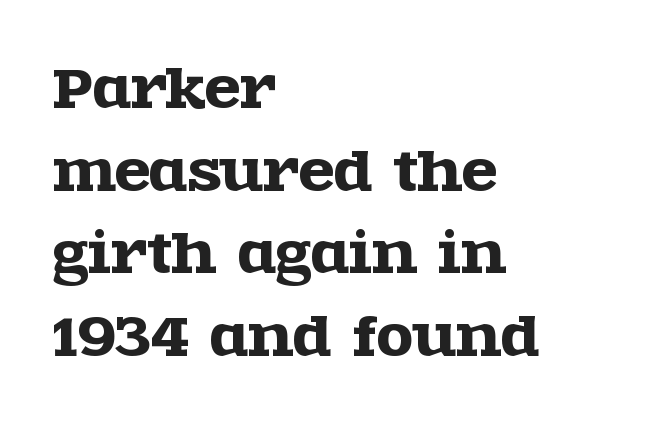
In terms of letterform style, serifs are clearly present. Underline: absent. Posture: vertical. A typesetter would call this leading conventional body-copy spacing.
